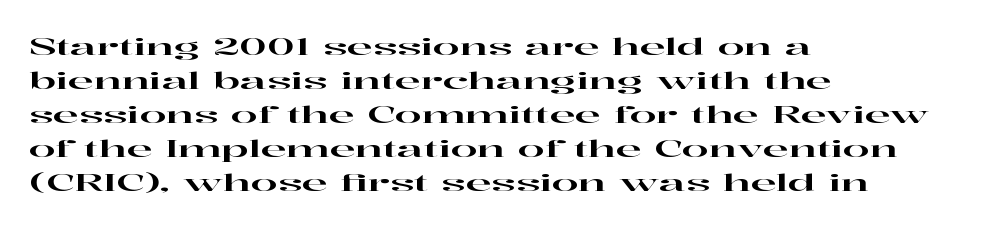
The image shows 24 px text type, upright; set left-aligned, normal line spacing (1.42x), normal letter spacing, not underlined.
